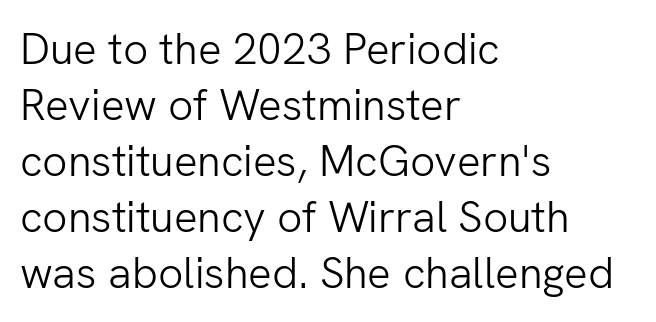
No italicization has been applied; the sample stays upright. Nobody drew a line under any word here. Check where the strokes stop: nothing finishes them off — pure sans. Weight: in the light-to-regular range. Vertical spacing — default.
